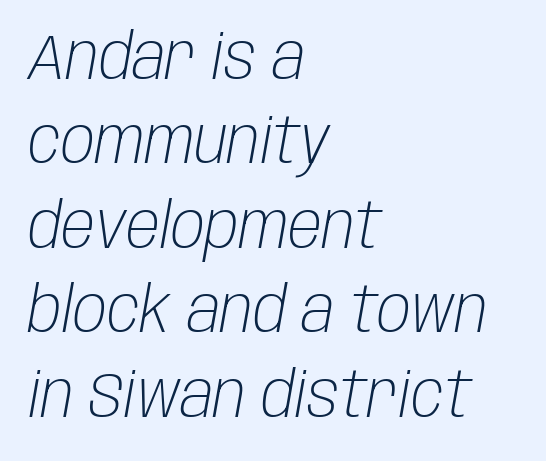
{"italic": "yes", "lean": "right", "slant_degrees": 10, "bold": "no", "weight": "light", "width": "condensed", "stroke_contrast": "low", "x_height": "large", "monospaced": "no", "underline": "no", "align": "left", "line_spacing": "normal", "line_spacing_ratio": 1.34, "letter_spacing": "normal", "letter_spacing_em": 0.0, "glyph_px": 63}
